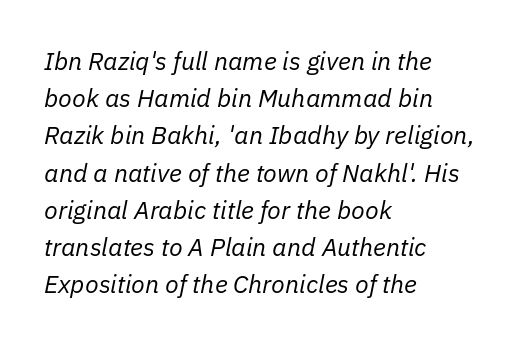
{"italic": "yes", "lean": "right", "slant_degrees": 11, "bold": "no", "underline": "no", "align": "left", "line_spacing": "normal", "line_spacing_ratio": 1.49, "letter_spacing": "normal", "letter_spacing_em": 0.0, "glyph_px": 25}
